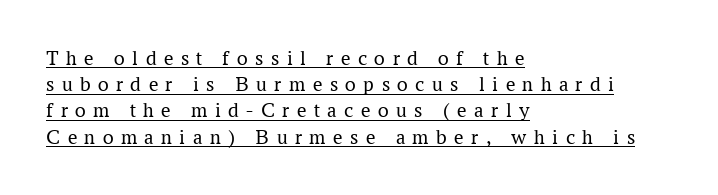
The rag falls on the right side of this text block. The rows are spaced the way most documents space them. Underlining? Definitely there. The lettering holds an erect, upright posture throughout. Glyph-to-glyph distance is far greater than everyday printed text. Weight: in the light-to-regular range.
